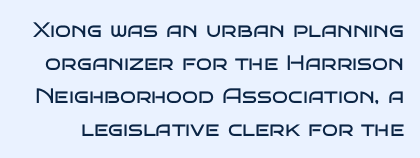
The image shows 21 px text type, upright; set normal line spacing (1.57x), normal letter spacing, not underlined.
